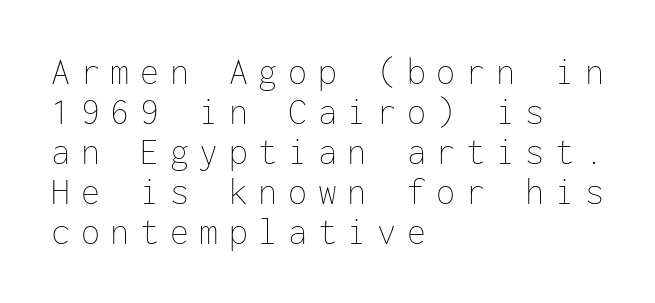
Stroke mass is kept to a normal reading level or below. The rendering uses typewriter-style spacing with identical character cells. The glyphs are unaccompanied by any horizontal stroke below them. Casual observation: everything's shoved over to the left. The tracking reads as deliberately expanded to a designer's eye.
